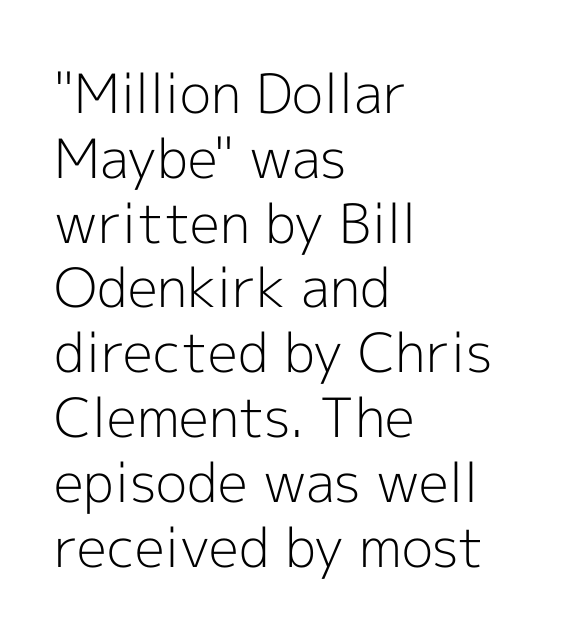
Q: Is the text bold? A: No.
Q: Is the text italic (slanted)? A: No, it is upright.
Q: Is the typeface a serif or a sans-serif typeface? A: Sans-serif.
Q: Is the text underlined? A: No.
Q: How is the paragraph aligned? A: Left-aligned.
Q: Is the spacing between letters normal or unusually wide? A: Normal.
Q: Width (condensed, normal, or wide)? A: Normal.
Q: x-height? A: Medium.
Q: Monospaced? A: No.
